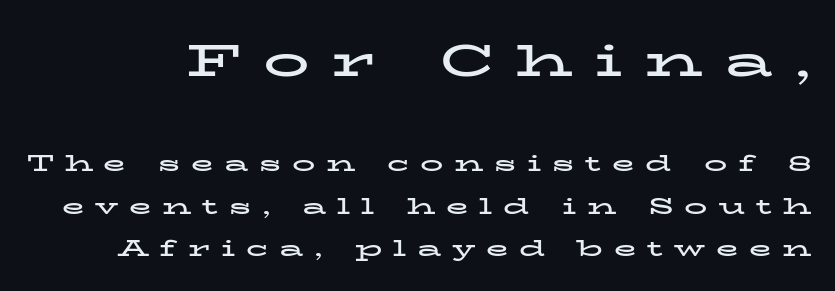
The image shows 46 px bold, wide serif type, upright; set line spacing 1.84x, unusually wide letter spacing (+0.47 em), not underlined; the first (top) block is 2.0x larger; low stroke contrast and a medium x-height.
